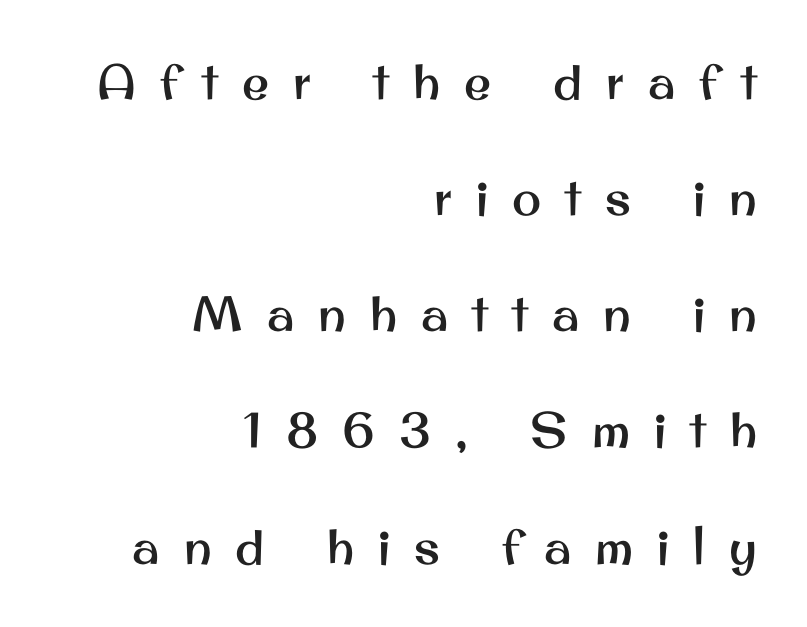
Observe the wide spacing: letters keep a clear distance from each other. Reading down the column, the eye jumps a long way to each next line. Note the varied advance widths — an 'i' is clearly narrower than an 'm'. Type style note: lacks serifs. Quick note: underline off. Ascenders rise straight up at ninety degrees.
